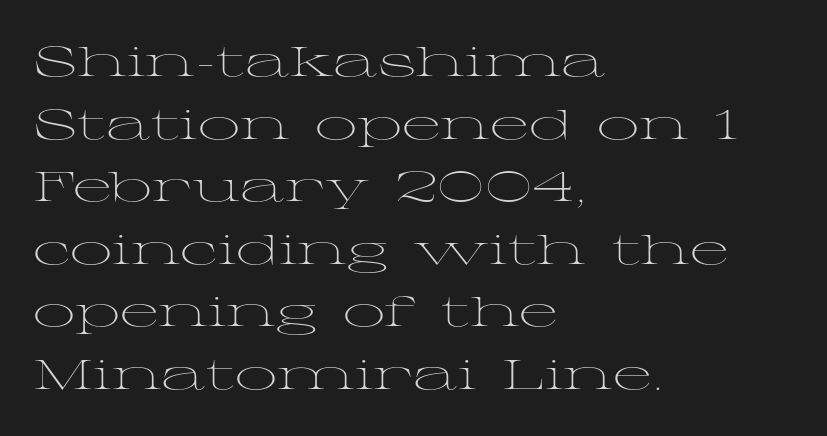
Q: Is the text bold? A: No.
Q: Is the text italic (slanted)? A: No, it is upright.
Q: Is the typeface a serif or a sans-serif typeface? A: Serif.
Q: Is the text underlined? A: No.
Q: How is the paragraph aligned? A: Left-aligned.
Q: Is the spacing between letters normal or unusually wide? A: Normal.
Q: Is the spacing between lines tight, normal or loose? A: Normal.
Q: Width (condensed, normal, or wide)? A: Wide.
Q: Stroke contrast? A: Medium.
Q: x-height? A: Medium.
Q: Monospaced? A: No.
